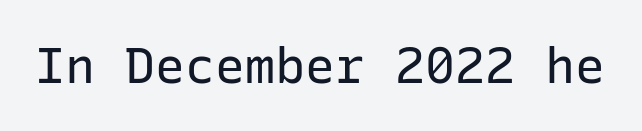
Every character here occupies the same horizontal width, giving the sample a typewriter-like rhythm. No extra ink here — the face is not bold. Inter-character spacing is left at the font's built-in metrics. This rendering features lettering with no underline.
